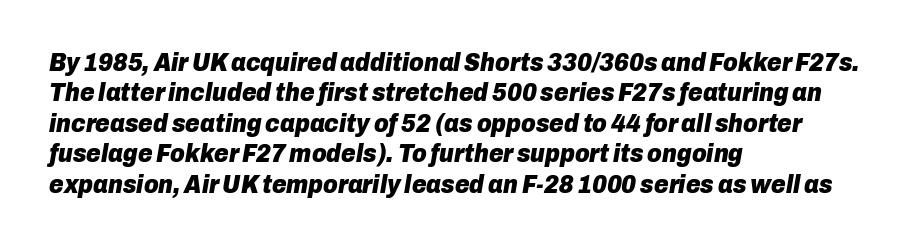
The image shows 25 px bold type, italic (leaning right); set left-aligned, line spacing 1.22x, normal letter spacing, not underlined.
